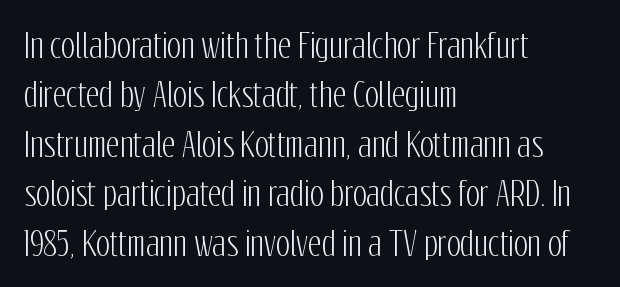
Q: Is the text italic (slanted)? A: No, it is upright.
Q: Is the typeface a serif or a sans-serif typeface? A: Sans-serif.
Q: Is the text underlined? A: No.
Q: How is the paragraph aligned? A: Left-aligned.
Q: Is the spacing between letters normal or unusually wide? A: Normal.
Q: Is the spacing between lines tight, normal or loose? A: Normal.
Q: Width (condensed, normal, or wide)? A: Condensed.
Q: Stroke contrast? A: Low.
Q: x-height? A: Medium.
Q: Monospaced? A: No.
